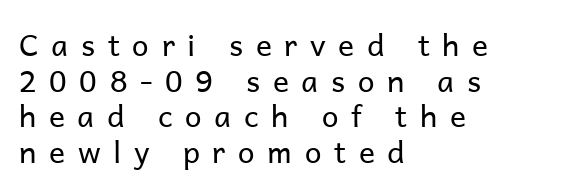
Q: Is the text bold? A: No.
Q: Is the text italic (slanted)? A: No, it is upright.
Q: Is the typeface a serif or a sans-serif typeface? A: Sans-serif.
Q: Is the text underlined? A: No.
Q: How is the paragraph aligned? A: Left-aligned.
Q: Is the spacing between letters normal or unusually wide? A: Unusually wide.
Q: Width (condensed, normal, or wide)? A: Normal.
Q: Stroke contrast? A: Low.
Q: x-height? A: Medium.
Q: Monospaced? A: No.
